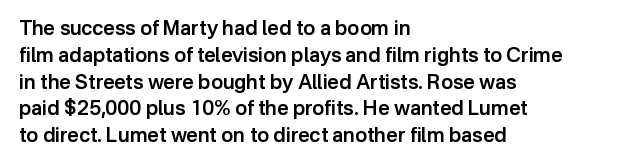
Q: Is the text bold? A: Semi-bold.
Q: Is the text italic (slanted)? A: No, it is upright.
Q: Is the text underlined? A: No.
Q: How is the paragraph aligned? A: Left-aligned.
Q: Is the spacing between letters normal or unusually wide? A: Normal.
Q: Is the spacing between lines tight, normal or loose? A: Normal.
